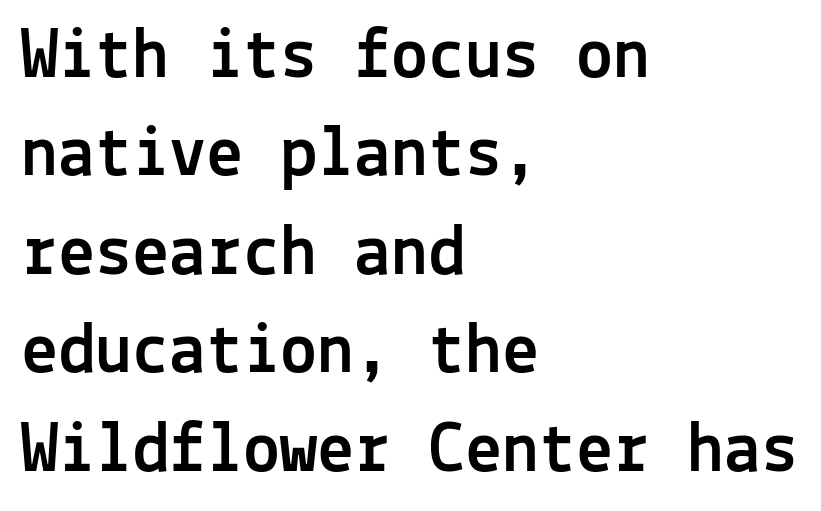
The image shows 74 px sans-serif type, upright, monospaced; set left-aligned, normal line spacing (1.33x), normal letter spacing, not underlined; a medium x-height.
